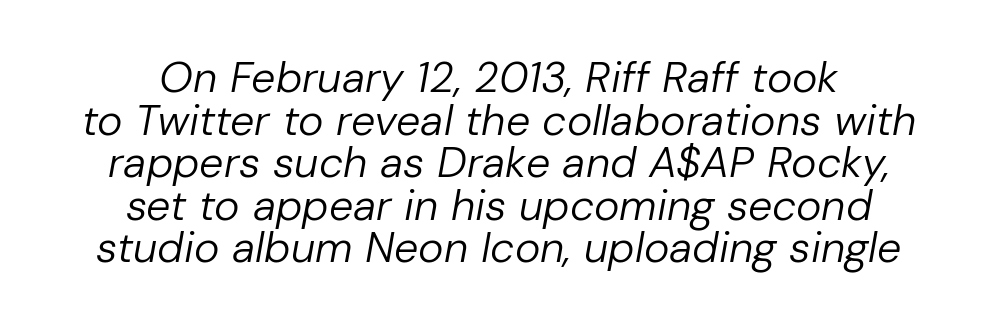
Compared with typical paragraphs, the rows here are closer together. Descender tails drop into unmarked territory. The rendering keeps characters at their native spacing. Does the lettering tilt? It does — this is italic. Do the characters align in a grid? No, the font is proportional.
